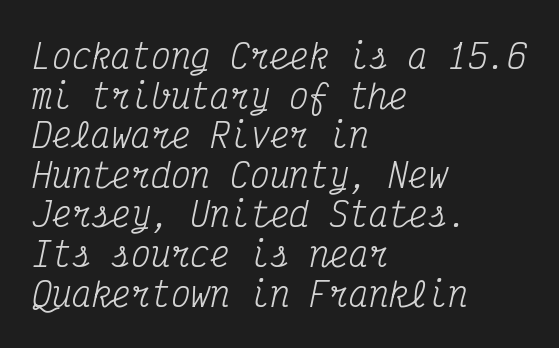
The image shows 33 px regular-weight, condensed serif type, italic (leaning right), monospaced; set left-aligned, line spacing 1.2x, normal letter spacing, not underlined; medium stroke contrast and a medium x-height.
